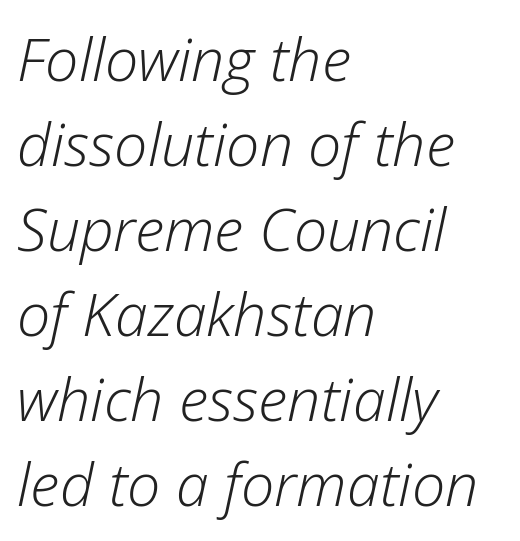
This block has exactly the height ordinary leading produces. Observe the ordinary spacing: letters are neighbours, not strangers. Teacher's note: observe the even left margin — that is flush-left alignment. Each row of text sits above clean, open space. Emphasis-style slanted type is in use.
